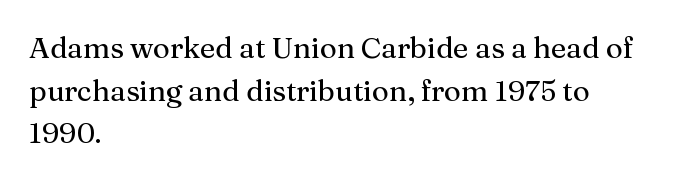
The image shows 29 px serif type, upright; set left-aligned, normal line spacing (1.47x), normal letter spacing, not underlined; medium stroke contrast and a medium x-height.
